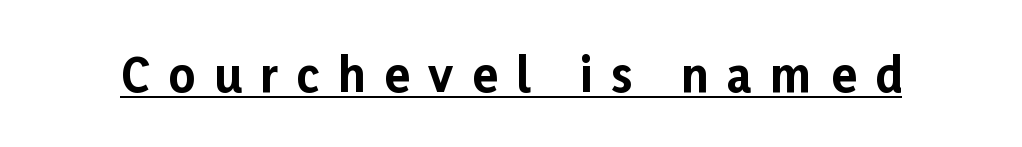
The passage shown is emphatically bold. You can tell from the bare stems that sans-serif type was used. This is roman type, the default non-slanted kind. You can see a thin bar hugging the bottom of the glyphs. Look at the tracking — it's clearly loosened, letters drifting apart. Looks like regular typesetting: each glyph gets only the width it needs.
